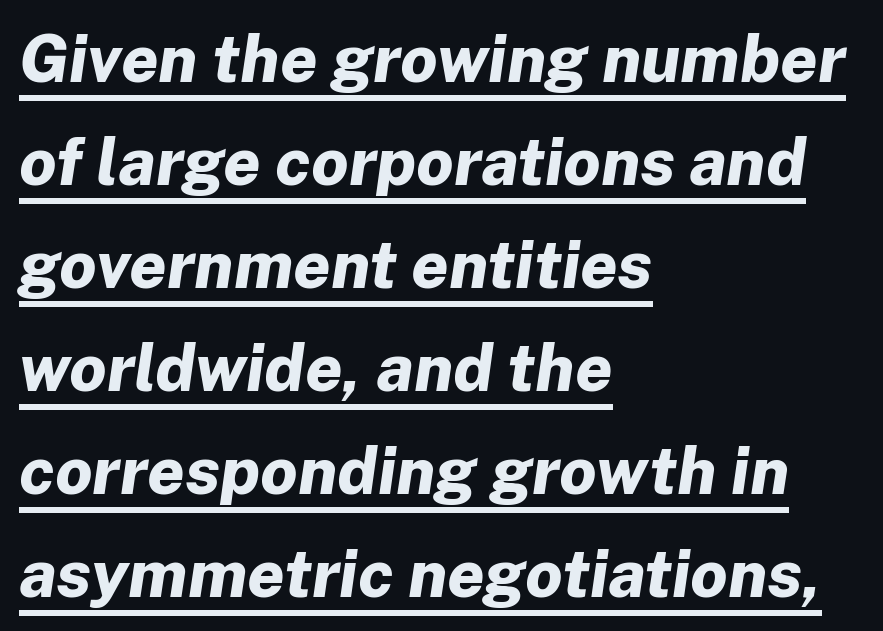
Q: Is the text bold? A: Yes.
Q: Is the text italic (slanted)? A: Yes, it leans right by about 8 degrees.
Q: Is the text underlined? A: Yes.
Q: How is the paragraph aligned? A: Left-aligned.
Q: Is the spacing between letters normal or unusually wide? A: Normal.
Q: Is the spacing between lines tight, normal or loose? A: Normal.
Q: Width (condensed, normal, or wide)? A: Normal.
Q: Stroke contrast? A: Low.
Q: x-height? A: Medium.
Q: Monospaced? A: No.
